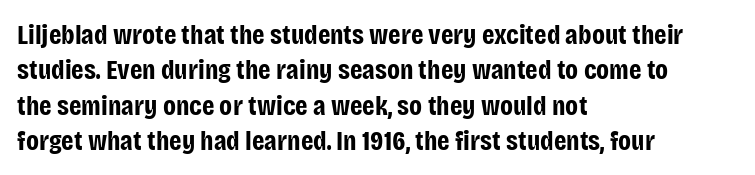
Q: Is the text bold? A: Yes.
Q: Is the text italic (slanted)? A: No, it is upright.
Q: Is the typeface a serif or a sans-serif typeface? A: Sans-serif.
Q: Is the text underlined? A: No.
Q: How is the paragraph aligned? A: Left-aligned.
Q: Is the spacing between letters normal or unusually wide? A: Normal.
Q: Is the spacing between lines tight, normal or loose? A: Normal.
Q: Width (condensed, normal, or wide)? A: Condensed.
Q: Stroke contrast? A: Low.
Q: x-height? A: Large.
Q: Monospaced? A: No.
